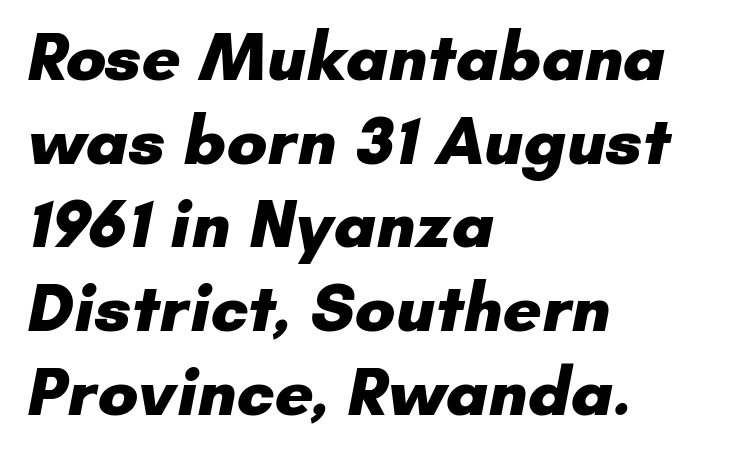
The space directly below the letters is spotless. The type is set solid horizontally, with unmodified tracking. The letters are bold, with thick, heavy strokes. A typesetter would label this face a sans. Each letter keeps its own natural width here, so spacing adapts to shape.
